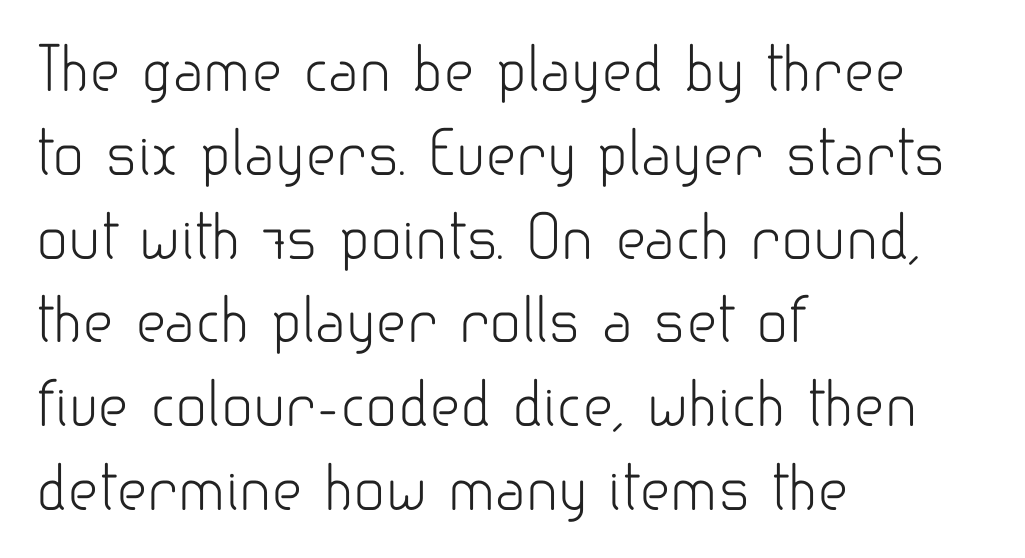
{"serif": "no", "italic": "no", "bold": "no", "weight": "light", "width": "normal", "stroke_contrast": "low", "x_height": "small", "monospaced": "no", "underline": "no", "align": "left", "line_spacing": "normal", "line_spacing_ratio": 1.42, "letter_spacing": "normal", "letter_spacing_em": 0.0, "glyph_px": 59}
